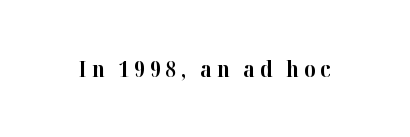
{"italic": "no", "bold": "yes", "underline": "no", "letter_spacing": "wide", "letter_spacing_em": 0.22, "glyph_px": 22}
